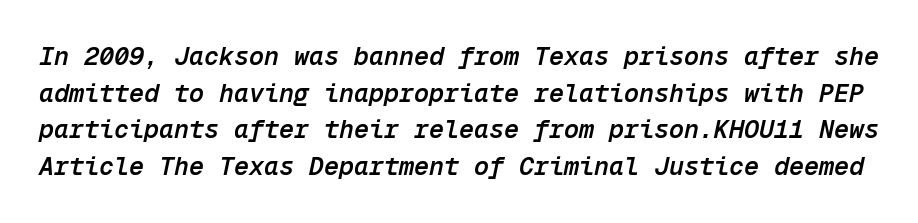
Typesetter's note: demi weight, one step under bold. The tracking reads as untouched default to a designer's eye. Is the type slanted? Yes — the strokes lean at a clear angle. Regular leading.
